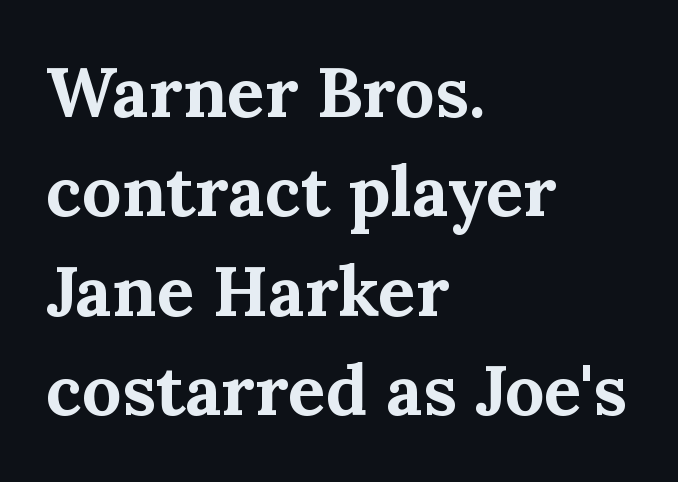
Tracking here is standard; glyphs follow each other at the usual distance. In terms of posture, this sample is upright. Does the leading feel generous? No, just average. These lines are set flush left with a ragged right edge. This is serif lettering, the kind often seen in printed books.
